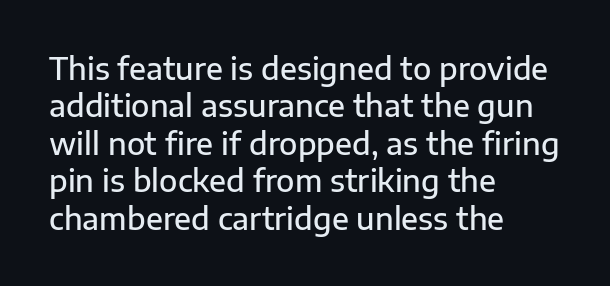
{"serif": "no", "italic": "no", "bold": "semi", "weight": "semibold", "width": "normal", "stroke_contrast": "low", "x_height": "medium", "monospaced": "no", "underline": "no", "align": "left", "line_spacing": "normal", "line_spacing_ratio": 1.25, "letter_spacing": "normal", "letter_spacing_em": 0.0, "glyph_px": 30}
